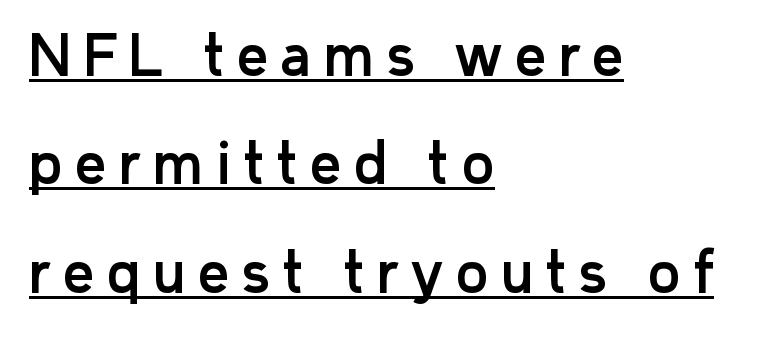
Q: Is the text italic (slanted)? A: No, it is upright.
Q: Is the typeface a serif or a sans-serif typeface? A: Sans-serif.
Q: Is the text underlined? A: Yes.
Q: How is the paragraph aligned? A: Left-aligned.
Q: Is the spacing between letters normal or unusually wide? A: Unusually wide.
Q: Is the spacing between lines tight, normal or loose? A: Loose.
Q: Width (condensed, normal, or wide)? A: Normal.
Q: Stroke contrast? A: Low.
Q: x-height? A: Medium.
Q: Monospaced? A: No.
